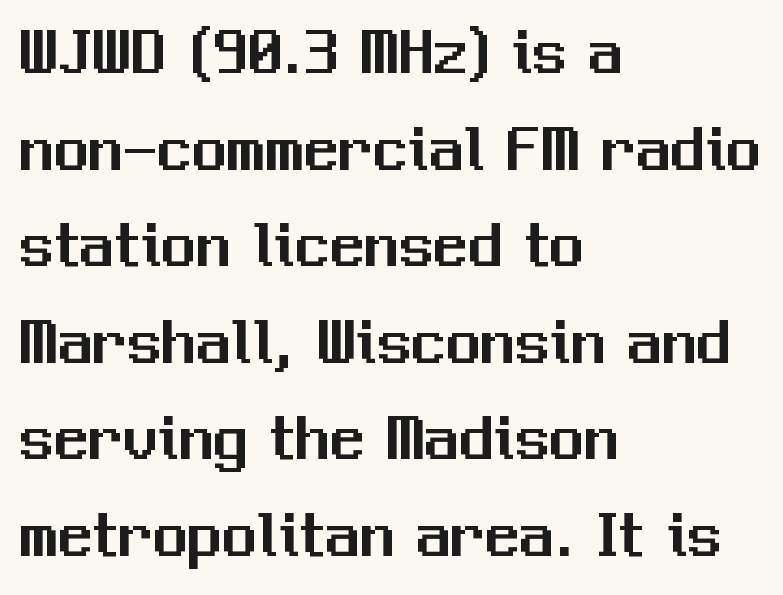
{"serif": "no", "italic": "no", "width": "normal", "stroke_contrast": "medium", "x_height": "medium", "monospaced": "no", "underline": "no", "align": "left", "line_spacing": "normal", "line_spacing_ratio": 1.4, "letter_spacing": "normal", "letter_spacing_em": 0.0, "glyph_px": 69}
